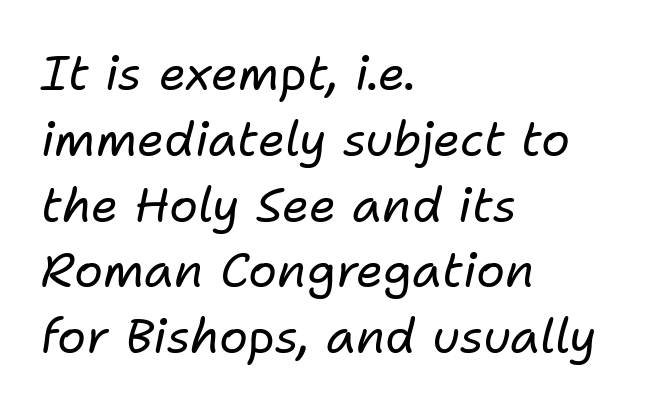
{"italic": "yes", "lean": "right", "slant_degrees": 11, "bold": "no", "weight": "regular", "width": "normal", "stroke_contrast": "low", "x_height": "medium", "monospaced": "no", "underline": "no", "align": "left", "line_spacing": "normal", "line_spacing_ratio": 1.37, "letter_spacing": "normal", "letter_spacing_em": 0.0, "glyph_px": 48}
